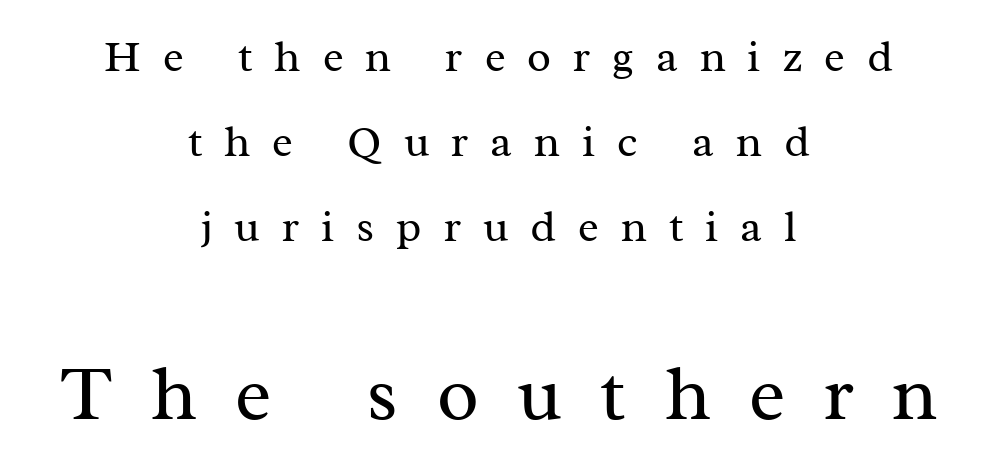
{"serif": "yes", "italic": "no", "bold": "no", "weight": "regular", "width": "normal", "stroke_contrast": "medium", "x_height": "medium", "monospaced": "no", "underline": "no", "align": "center", "line_spacing": "loose", "line_spacing_ratio": 1.93, "letter_spacing": "wide", "letter_spacing_em": 0.5, "larger_block": "second", "size_ratio": 1.75, "glyph_px": 77}
